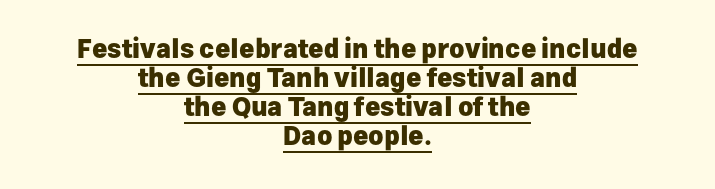
Emphasis by weight is at full strength: bold. There is no visible air inserted between adjacent glyphs. The letters stand straight up with perfectly vertical stems. Rows of type sit shoulder to shoulder in the vertical direction. Which margin do the lines hug? Neither — every line sits in the middle. Compared with undecorated copy, this sample adds a rule below the words.
